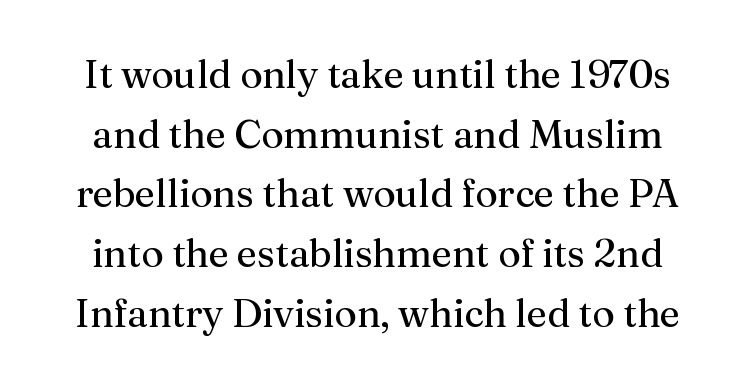
Q: Is the text bold? A: No.
Q: Is the text italic (slanted)? A: No, it is upright.
Q: Is the typeface a serif or a sans-serif typeface? A: Serif.
Q: Is the text underlined? A: No.
Q: Is the spacing between letters normal or unusually wide? A: Normal.
Q: Is the spacing between lines tight, normal or loose? A: Normal.
Q: Width (condensed, normal, or wide)? A: Normal.
Q: Stroke contrast? A: Medium.
Q: x-height? A: Medium.
Q: Monospaced? A: No.
